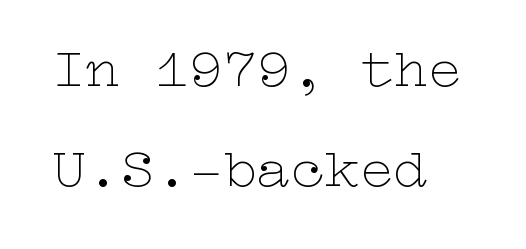
{"italic": "no", "bold": "no", "weight": "thin", "width": "wide", "stroke_contrast": "low", "x_height": "medium", "underline": "no", "align": "left", "line_spacing_ratio": 1.76, "letter_spacing": "normal", "letter_spacing_em": 0.0, "glyph_px": 57}
